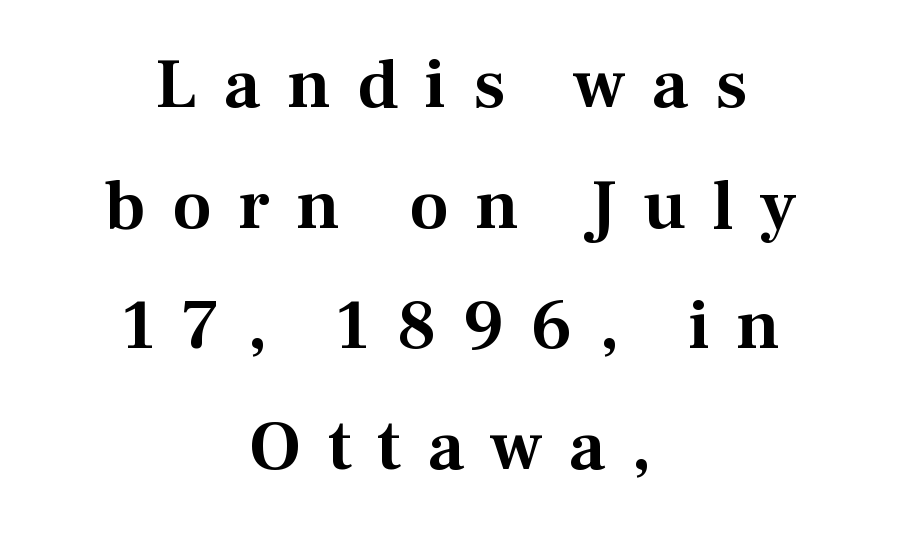
{"serif": "yes", "italic": "no", "width": "normal", "stroke_contrast": "medium", "x_height": "medium", "monospaced": "no", "underline": "no", "align": "center", "line_spacing": "normal", "line_spacing_ratio": 1.7, "letter_spacing": "wide", "letter_spacing_em": 0.37, "glyph_px": 71}
